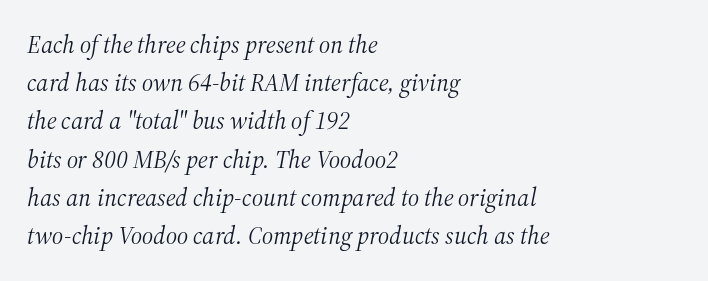
The image shows 25 px text type, italic (leaning right); set left-aligned, normal line spacing (1.53x), normal letter spacing, not underlined.
